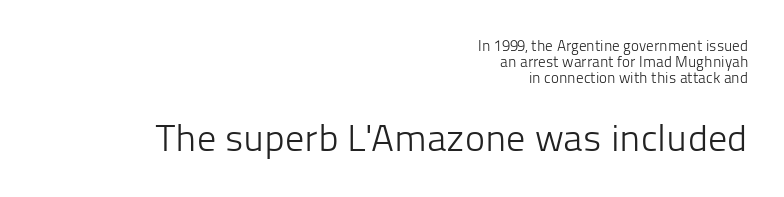
The image shows 38 px light sans-serif type, upright; set right-aligned, tight line spacing (1.07x), normal letter spacing, not underlined; the second (bottom) block is 2.53x larger; low stroke contrast and a medium x-height.
